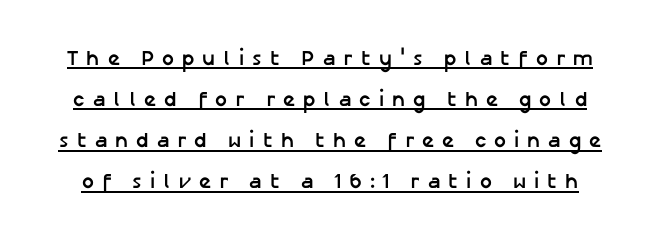
Does the leading feel generous? Absolutely, it's lavish. Does extra space separate the letters? Yes, quite a lot of it. This sample carries an underscore along the baseline area. Vertical strokes here are truly vertical. Summary of weight: heavy, a full bold.
